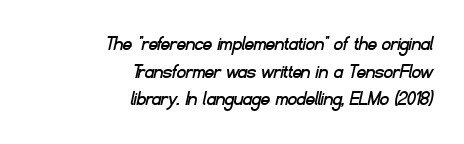
The image shows 22 px text type; set right-aligned, normal line spacing (1.26x), normal letter spacing, not underlined.
